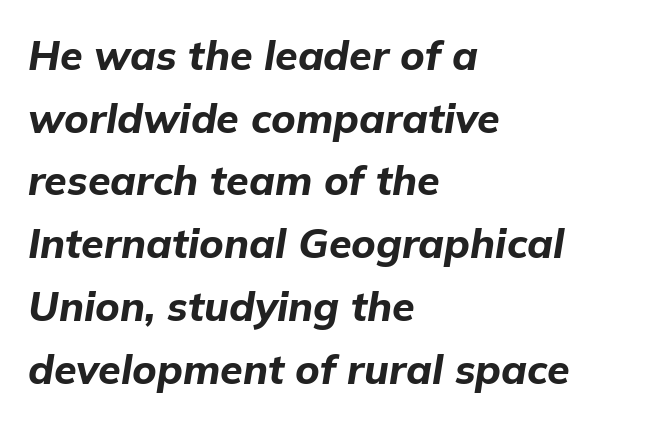
A student would call this left alignment; a typographer would say flush left, rag right. The face used here is proportionally spaced, like ordinary book or web type. Just letters on the line, the space beneath them empty. The passage shown has conventional tracking throughout. Rows of type keep a routine distance in the vertical direction.
